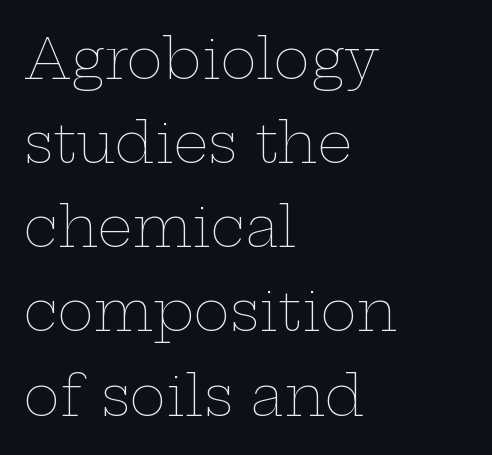
{"italic": "no", "bold": "no", "weight": "thin", "width": "wide", "stroke_contrast": "low", "x_height": "medium", "monospaced": "no", "underline": "no", "align": "left", "line_spacing": "normal", "line_spacing_ratio": 1.53, "letter_spacing": "normal", "letter_spacing_em": 0.0, "glyph_px": 55}
